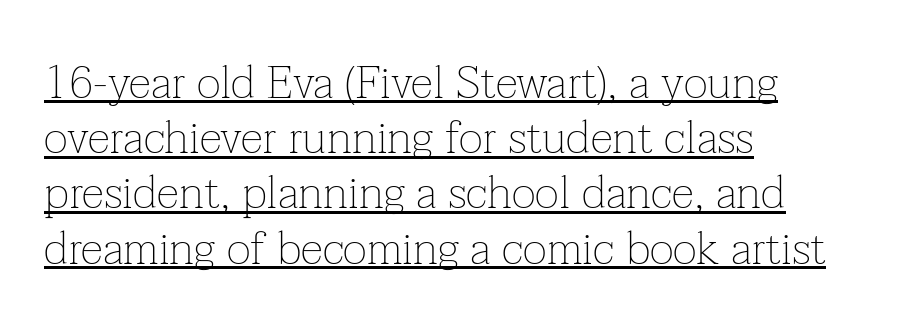
The image shows 46 px thin serif type, upright; set left-aligned, line spacing 1.2x, normal letter spacing, underlined; low stroke contrast and a medium x-height.
